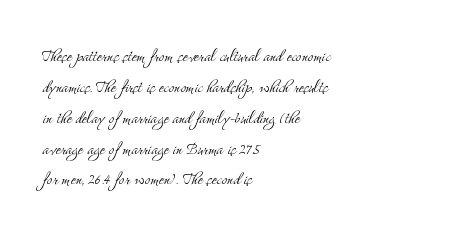
{"bold": "no", "underline": "no", "align": "left", "line_spacing": "normal", "line_spacing_ratio": 1.47, "letter_spacing": "normal", "letter_spacing_em": 0.0, "glyph_px": 21}
